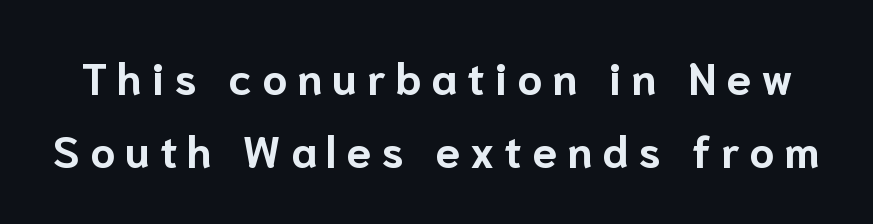
The image shows 44 px bold sans-serif type, upright; set normal line spacing (1.66x), unusually wide letter spacing (+0.23 em), not underlined; low stroke contrast and a medium x-height.
